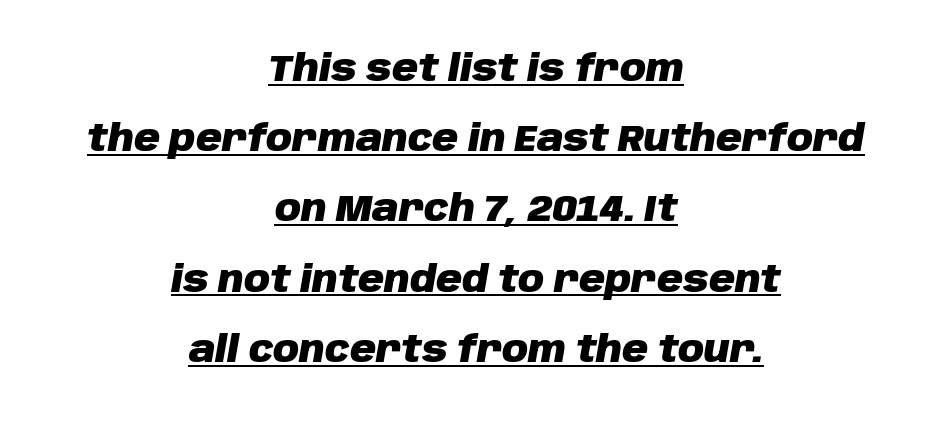
{"italic": "yes", "lean": "right", "slant_degrees": 10, "bold": "yes", "weight": "heavy", "width": "normal", "stroke_contrast": "low", "x_height": "large", "monospaced": "no", "underline": "yes", "align": "center", "line_spacing": "loose", "line_spacing_ratio": 1.95, "letter_spacing": "normal", "letter_spacing_em": 0.0, "glyph_px": 36}
